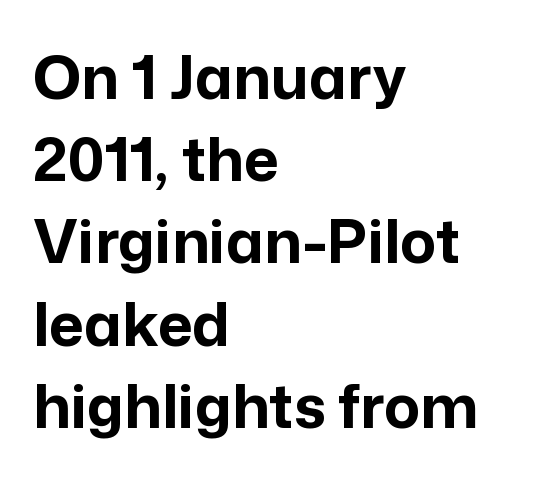
Quick note: not italic, upright. The passage shown is not underscored anywhere. Evenly set lines give the paragraph a standard silhouette. The face used here has the dense, thick strokes of a bold. Where is the straight margin? On the left.
